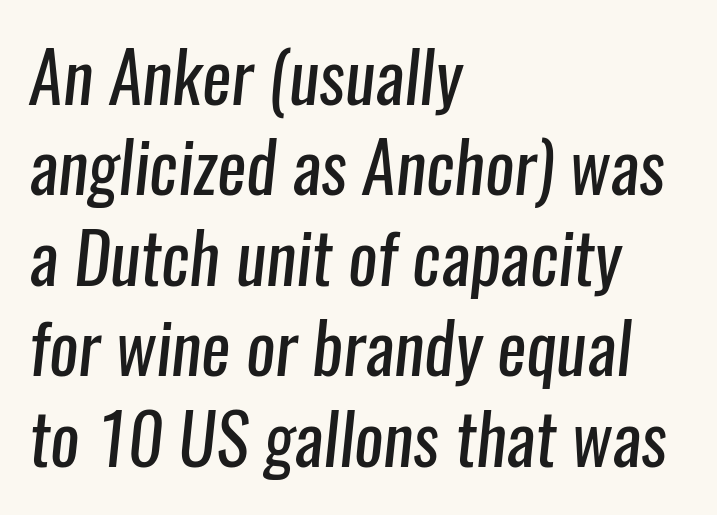
{"serif": "no", "bold": "no", "weight": "regular", "width": "condensed", "stroke_contrast": "low", "x_height": "medium", "monospaced": "no", "underline": "no", "align": "left", "line_spacing": "normal", "line_spacing_ratio": 1.31, "letter_spacing": "normal", "letter_spacing_em": 0.0, "glyph_px": 69}
